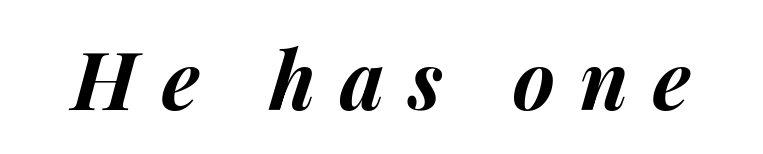
The image shows 80 px bold type, italic (leaning right); set unusually wide letter spacing (+0.31 em), not underlined; medium stroke contrast and a medium x-height.
